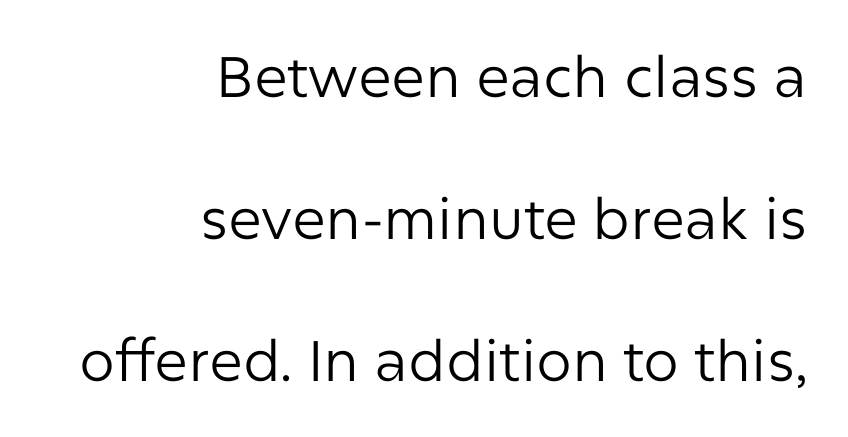
{"serif": "no", "italic": "no", "bold": "no", "weight": "regular", "width": "normal", "stroke_contrast": "low", "x_height": "medium", "monospaced": "no", "underline": "no", "align": "right", "line_spacing": "loose", "line_spacing_ratio": 2.49, "letter_spacing": "normal", "letter_spacing_em": 0.0, "glyph_px": 57}
